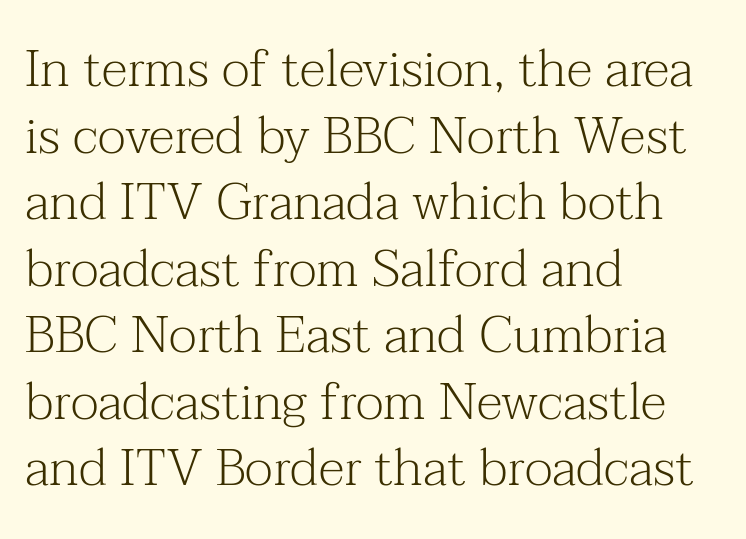
The image shows 52 px light serif type, upright; set left-aligned, normal line spacing (1.28x), normal letter spacing, not underlined; medium stroke contrast and a medium x-height.
